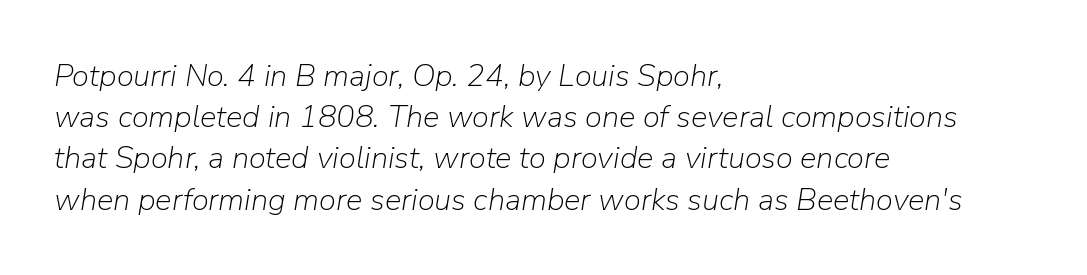
Notice how descenders clear the ascenders below comfortably — that's standard leading. Weight: regular or lighter. Compared with a centered layout, this one pins lines to the left instead. You can tell it's italic because the verticals aren't actually vertical. Looks like regular typesetting: each glyph gets only the width it needs. Nobody touched the tracking dial on this one.
